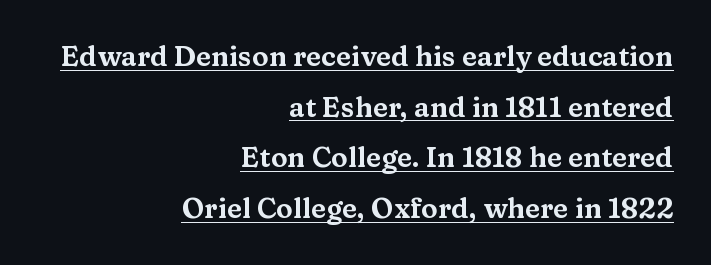
{"serif": "yes", "italic": "no", "width": "wide", "stroke_contrast": "medium", "x_height": "medium", "monospaced": "no", "underline": "yes", "align": "right", "line_spacing_ratio": 1.81, "letter_spacing": "normal", "letter_spacing_em": 0.0, "glyph_px": 28}
